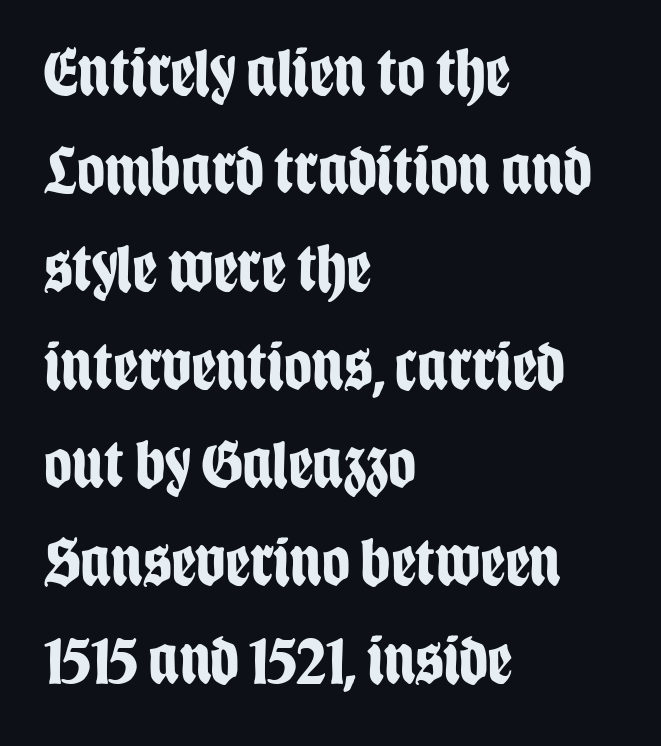
The image shows 69 px bold, condensed sans-serif type, upright; set left-aligned, normal line spacing (1.42x), normal letter spacing, not underlined; low stroke contrast and a large x-height.
